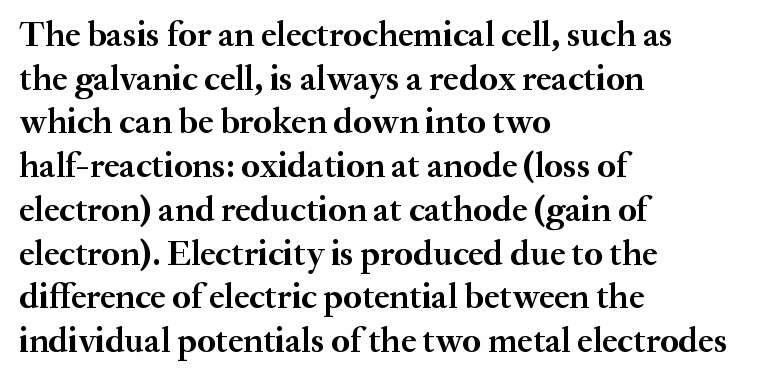
Here the designer chose a conventional face with non-uniform glyph widths. One-word summary of the alignment: left. Thick stems and heavy bowls — unmistakably bold. Does the leading feel generous? No, just average. The lettering holds an erect, upright posture throughout.
